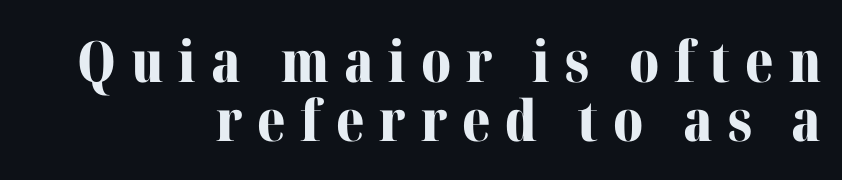
A full-strength bold gives these letters their thick strokes. The space beneath each line is pristine and unruled. Old-style or modern, the face here clearly has serifs. This is roman type, the default non-slanted kind.
